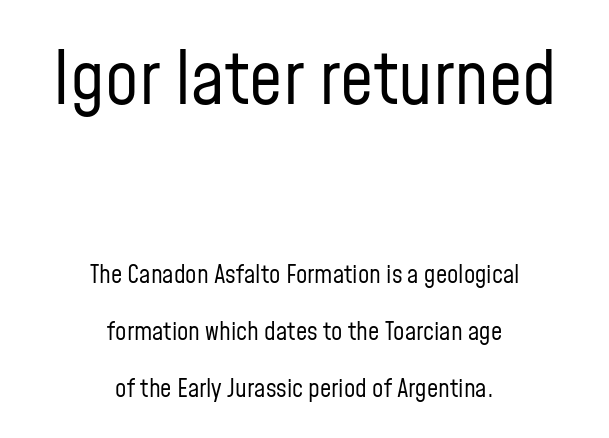
{"serif": "no", "italic": "no", "bold": "no", "weight": "regular", "width": "condensed", "stroke_contrast": "low", "x_height": "medium", "monospaced": "no", "underline": "no", "align": "center", "line_spacing": "loose", "line_spacing_ratio": 2.28, "letter_spacing": "normal", "letter_spacing_em": 0.0, "larger_block": "first", "size_ratio": 2.96, "glyph_px": 74}
